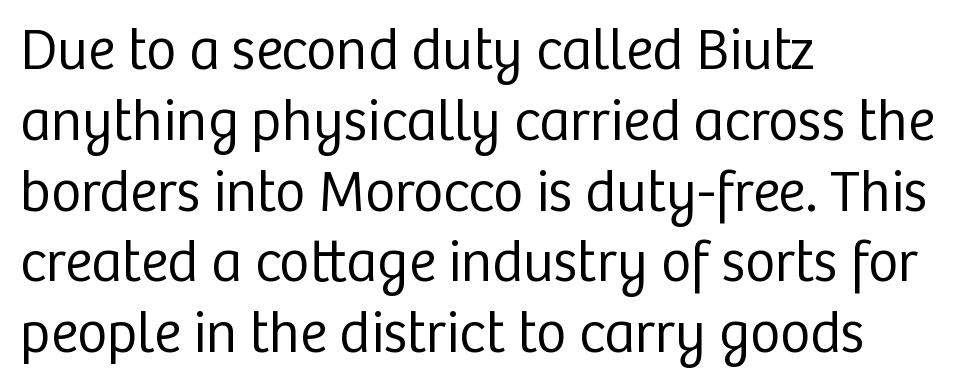
Lines of text with bare space underneath. Check where the strokes stop: nothing finishes them off — pure sans. These lines are rendered in a variable-pitch font. Stems and bowls with no extra thickness — not bold. The specimen reads as upright at a glance. Each line starts at the same left margin while the right side varies.
